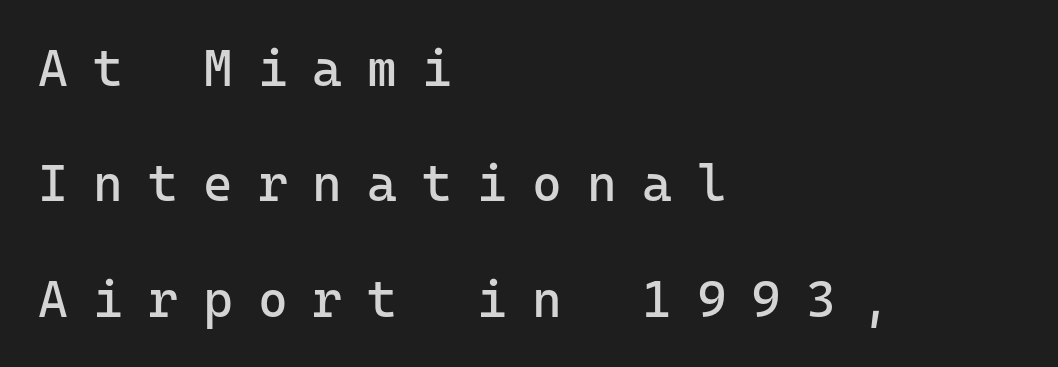
{"serif": "no", "italic": "no", "bold": "no", "weight": "regular", "width": "normal", "stroke_contrast": "low", "x_height": "medium", "monospaced": "yes", "underline": "no", "align": "left", "line_spacing": "loose", "line_spacing_ratio": 2.26, "letter_spacing": "wide", "letter_spacing_em": 0.49, "glyph_px": 51}
